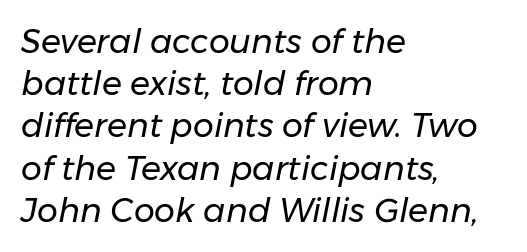
{"italic": "yes", "lean": "right", "slant_degrees": 11, "bold": "no", "weight": "regular", "width": "normal", "stroke_contrast": "low", "x_height": "medium", "monospaced": "no", "underline": "no", "align": "left", "line_spacing": "normal", "line_spacing_ratio": 1.28, "letter_spacing": "normal", "letter_spacing_em": 0.0, "glyph_px": 33}
